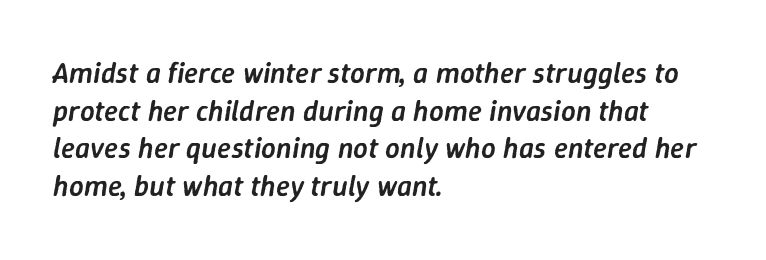
The image shows 29 px semibold type, italic (leaning right); set left-aligned, normal line spacing (1.3x), normal letter spacing, not underlined; low stroke contrast and a medium x-height.
